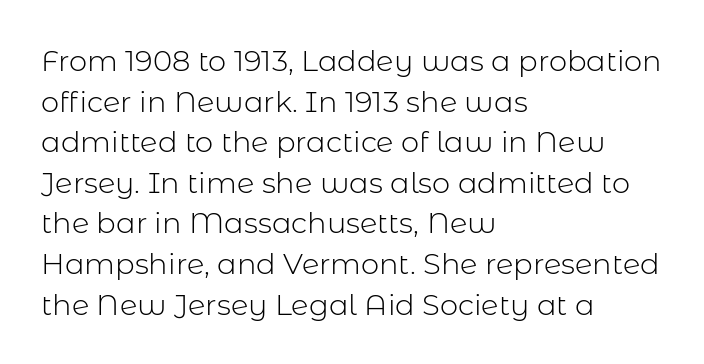
Q: Is the text bold? A: No.
Q: Is the text italic (slanted)? A: No, it is upright.
Q: Is the typeface a serif or a sans-serif typeface? A: Sans-serif.
Q: Is the text underlined? A: No.
Q: How is the paragraph aligned? A: Left-aligned.
Q: Is the spacing between letters normal or unusually wide? A: Normal.
Q: Is the spacing between lines tight, normal or loose? A: Normal.
Q: Width (condensed, normal, or wide)? A: Normal.
Q: Stroke contrast? A: Low.
Q: x-height? A: Medium.
Q: Monospaced? A: No.
